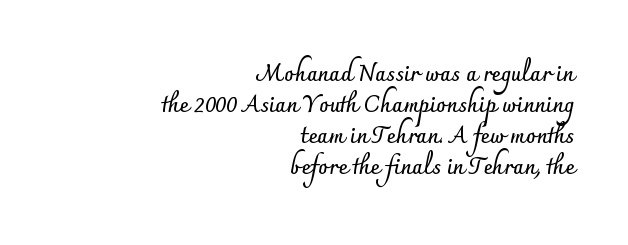
{"bold": "yes", "underline": "no", "align": "right", "line_spacing": "normal", "line_spacing_ratio": 1.41, "letter_spacing": "normal", "letter_spacing_em": 0.0, "glyph_px": 22}
